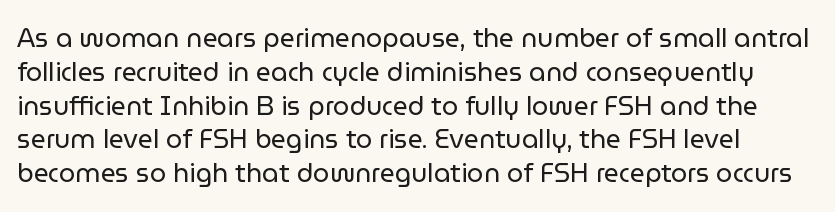
The image shows 26 px text type, upright; set normal line spacing (1.3x), normal letter spacing, not underlined.
